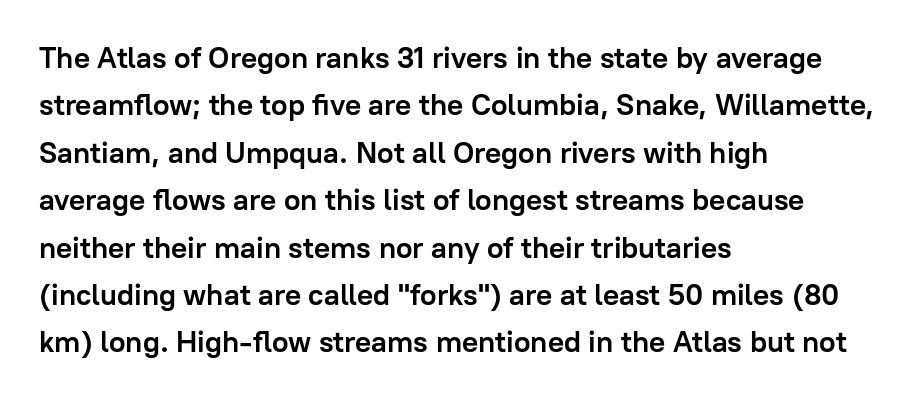
The image shows 30 px semibold sans-serif type, upright; set left-aligned, normal line spacing (1.58x), normal letter spacing, not underlined; low stroke contrast and a medium x-height.
